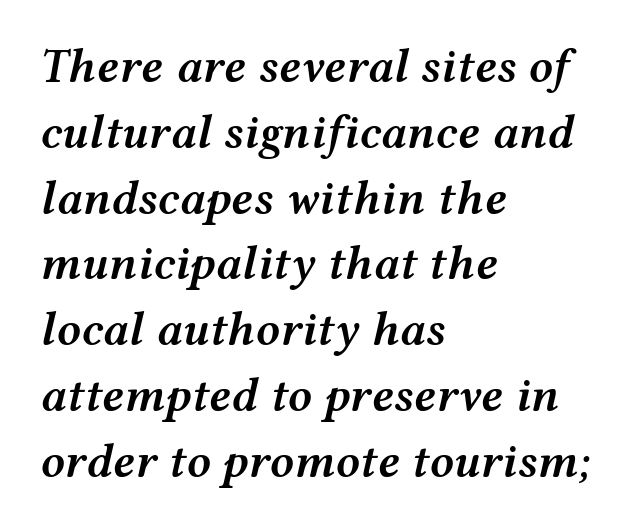
The image shows 48 px semibold, wide type, italic (leaning right); set left-aligned, normal line spacing (1.37x), normal letter spacing, not underlined; medium stroke contrast and a medium x-height.
